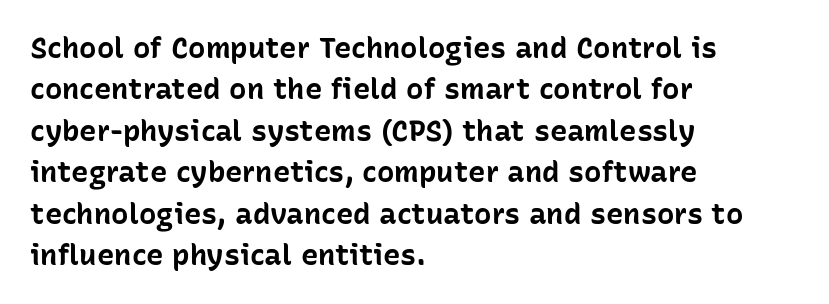
Layout note: lines flush left. Ordinary non-slanted type is in use. Look at the bottom of the vertical strokes: they stop flat, with no serifs. The letters sit at their default tracking, neither squeezed nor spread. Quick note: underline off.
